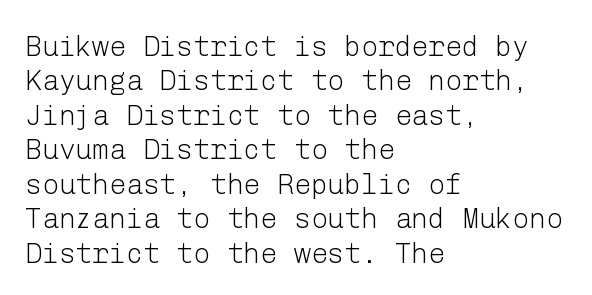
Nobody drew a line under any word here. This rendering employs a face without finishing strokes, i.e., a sans-serif. Ascenders rise straight up at ninety degrees. Which margin do the lines hug? The left one — the right edge is uneven. Weight: in the light-to-regular range.
